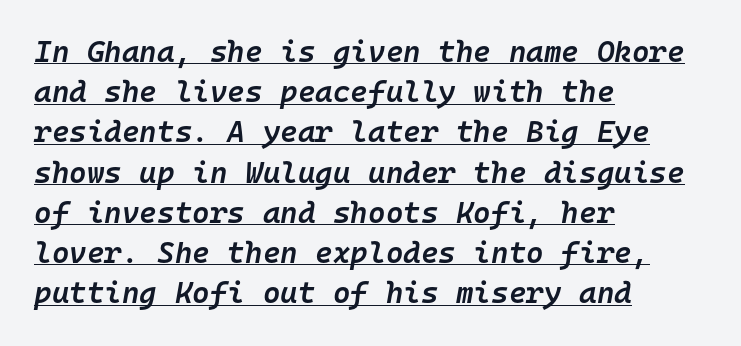
Stroke thickness is moderately raised; the sample reads as semibold. Caption: lettering with a line underneath. Compared with ordinary roman type, these characters are visibly tilted. The horizontal fit of the characters is conventional and even. Evenly set lines give the paragraph a standard silhouette.
